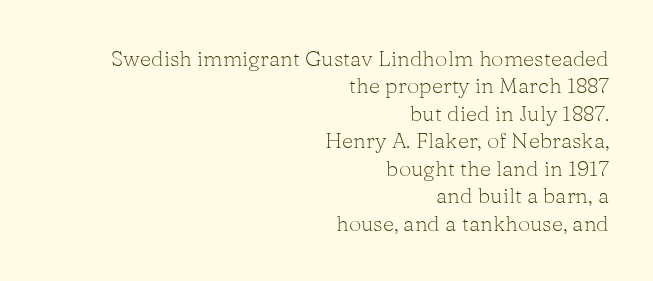
Visually the block forms a straight wall on the right and a jagged coastline on the left. Bare-footed words on every line. Each word holds together tightly as a unit, with standard inter-letter gaps. Students, observe: this is what conventionally led text looks like.
